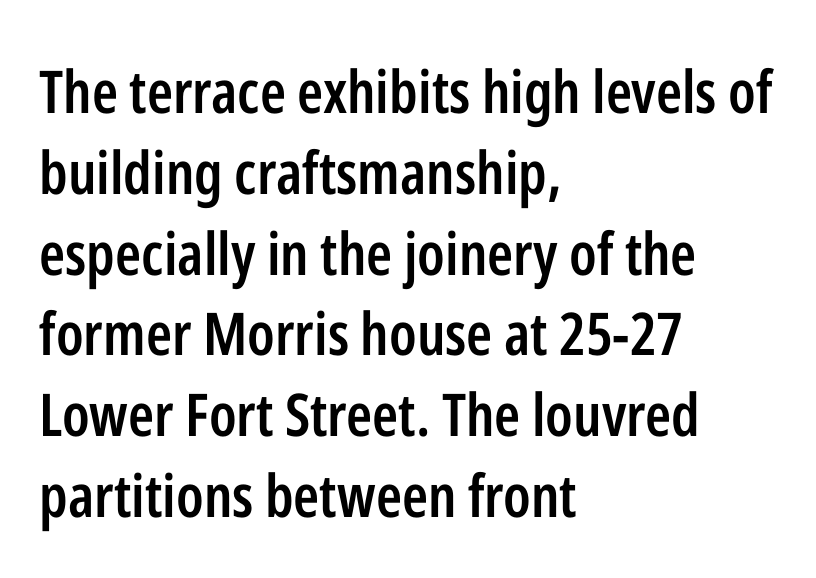
The image shows 59 px semibold, condensed sans-serif type, upright; set left-aligned, normal line spacing (1.37x), normal letter spacing, not underlined; low stroke contrast and a medium x-height.
